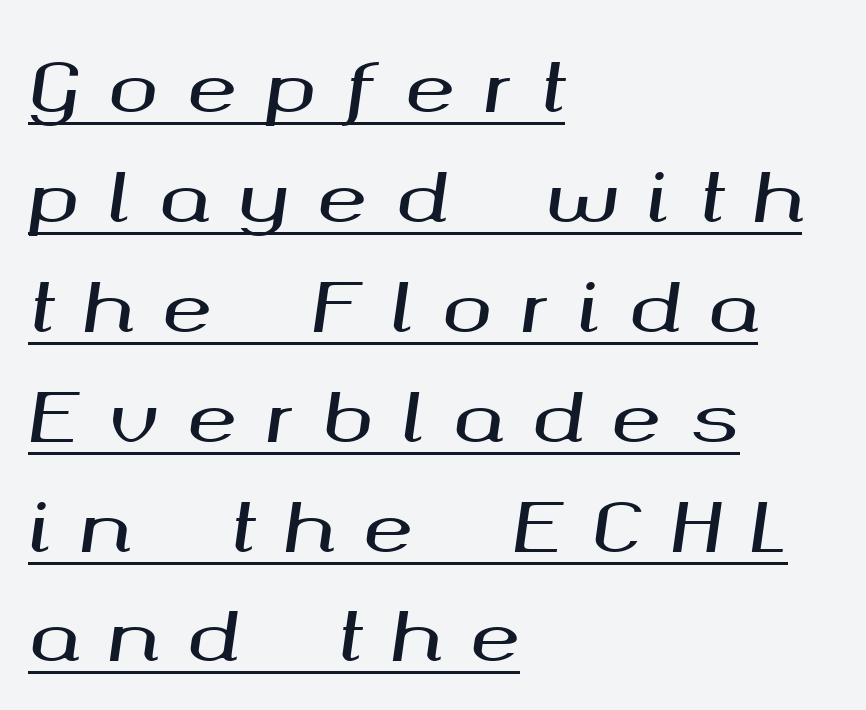
Slant detected: the letters are inclined. Proportional: the letters do not fall into vertical columns. A student would call this left alignment; a typographer would say flush left, rag right. Is there much room between lines? A standard amount, neither cramped nor airy. Display-style spreading of the glyphs; the letterfit is very open. Decoration check: the copy is underlined.
